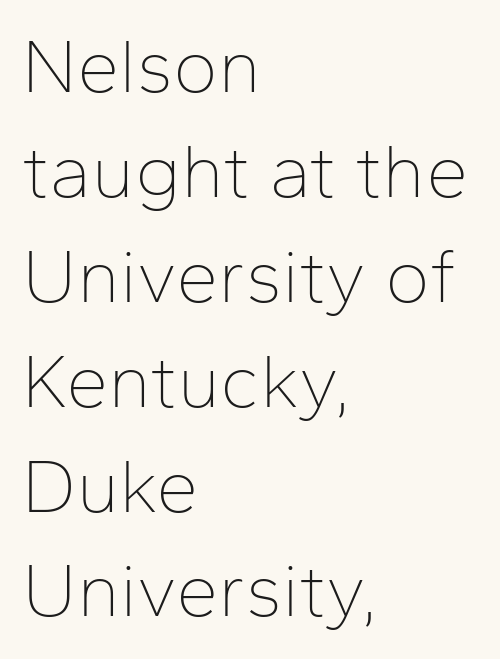
A clean baseline with only descenders dipping below it. Between one letter and the next there's only the usual sliver of space. The font is comparable to plain body text, perhaps lighter. Does the leading feel generous? No, just average.
